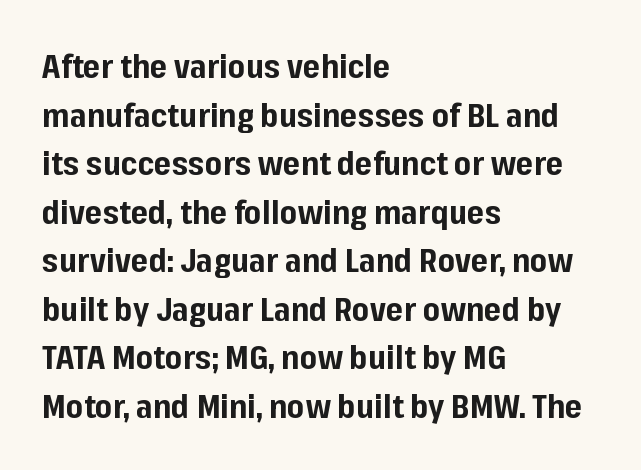
{"serif": "no", "italic": "no", "bold": "yes", "weight": "bold", "width": "normal", "stroke_contrast": "low", "x_height": "medium", "monospaced": "no", "underline": "no", "align": "left", "line_spacing": "normal", "line_spacing_ratio": 1.47, "letter_spacing": "normal", "letter_spacing_em": 0.0, "glyph_px": 33}
